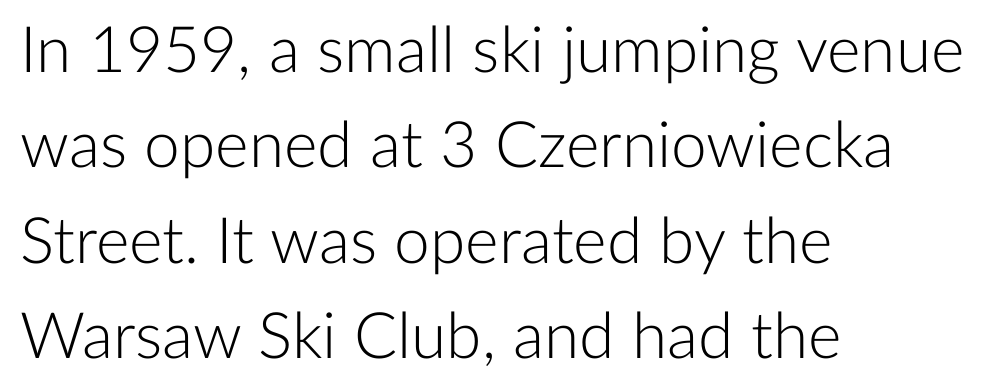
Q: Is the text bold? A: No.
Q: Is the text italic (slanted)? A: No, it is upright.
Q: Is the typeface a serif or a sans-serif typeface? A: Sans-serif.
Q: Is the text underlined? A: No.
Q: How is the paragraph aligned? A: Left-aligned.
Q: Is the spacing between letters normal or unusually wide? A: Normal.
Q: Is the spacing between lines tight, normal or loose? A: Normal.
Q: Width (condensed, normal, or wide)? A: Normal.
Q: Stroke contrast? A: Low.
Q: x-height? A: Medium.
Q: Monospaced? A: No.
